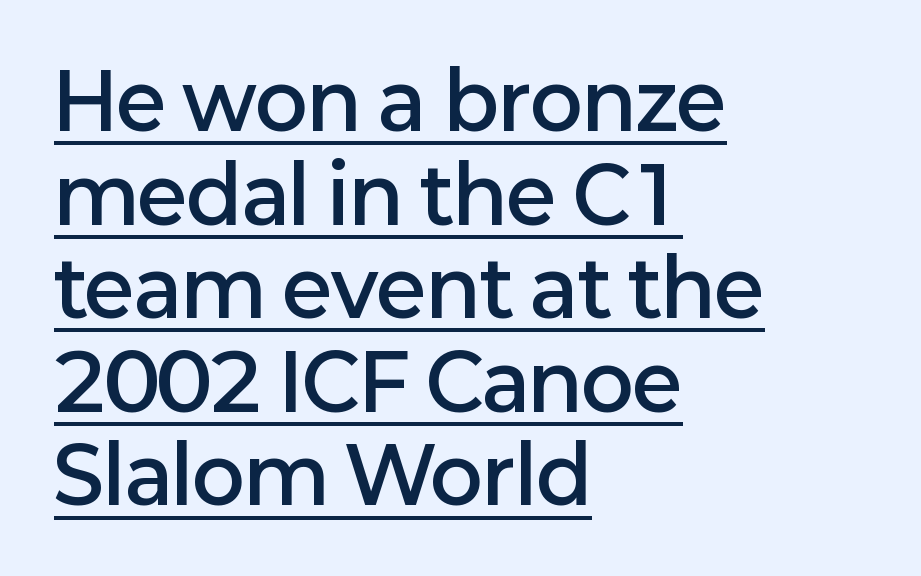
Like a heading marked for emphasis, these lines bear an underscore. Regarding serifs, this sample does without them. This sample is left-justified, so line endings fall wherever the words run out. This sample uses plain, unmodified letter spacing. A typesetter would call this proportional, since set widths differ per character. Summary of weight: moderately heavy, a semibold.
